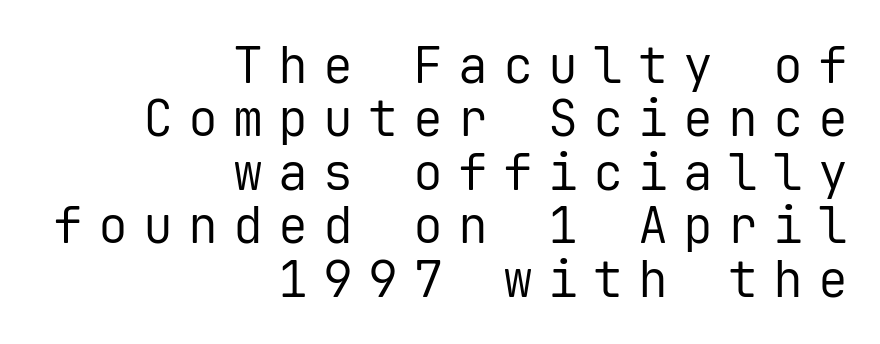
Q: Is the text bold? A: No.
Q: Is the text italic (slanted)? A: No, it is upright.
Q: Is the typeface a serif or a sans-serif typeface? A: Sans-serif.
Q: Is the text underlined? A: No.
Q: How is the paragraph aligned? A: Right-aligned.
Q: Is the spacing between letters normal or unusually wide? A: Unusually wide.
Q: Is the spacing between lines tight, normal or loose? A: Tight.
Q: Width (condensed, normal, or wide)? A: Normal.
Q: Stroke contrast? A: Low.
Q: x-height? A: Medium.
Q: Monospaced? A: Yes.
